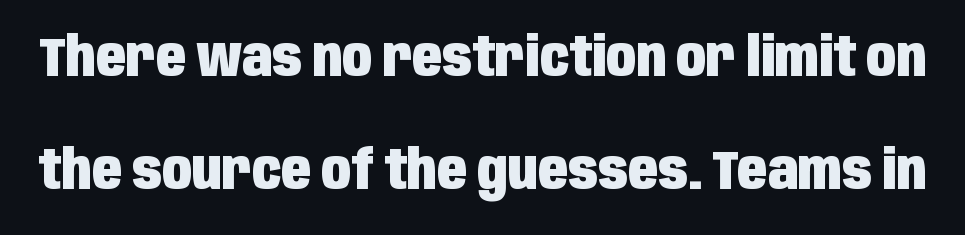
{"serif": "no", "italic": "no", "bold": "yes", "weight": "heavy", "width": "condensed", "stroke_contrast": "low", "x_height": "large", "monospaced": "no", "underline": "no", "line_spacing": "loose", "line_spacing_ratio": 2.05, "letter_spacing": "normal", "letter_spacing_em": 0.0, "glyph_px": 55}
